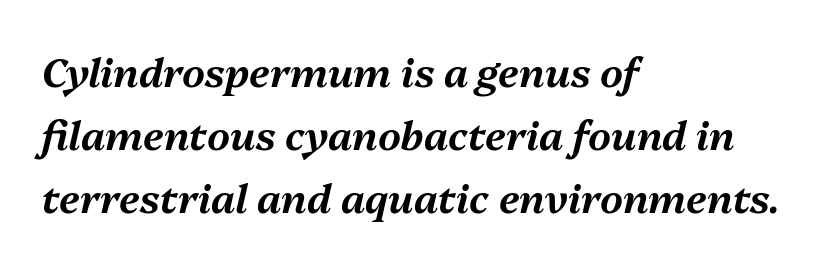
The image shows 40 px text type, italic (leaning right); set left-aligned, normal line spacing (1.58x), normal letter spacing, not underlined; medium stroke contrast and a medium x-height.
